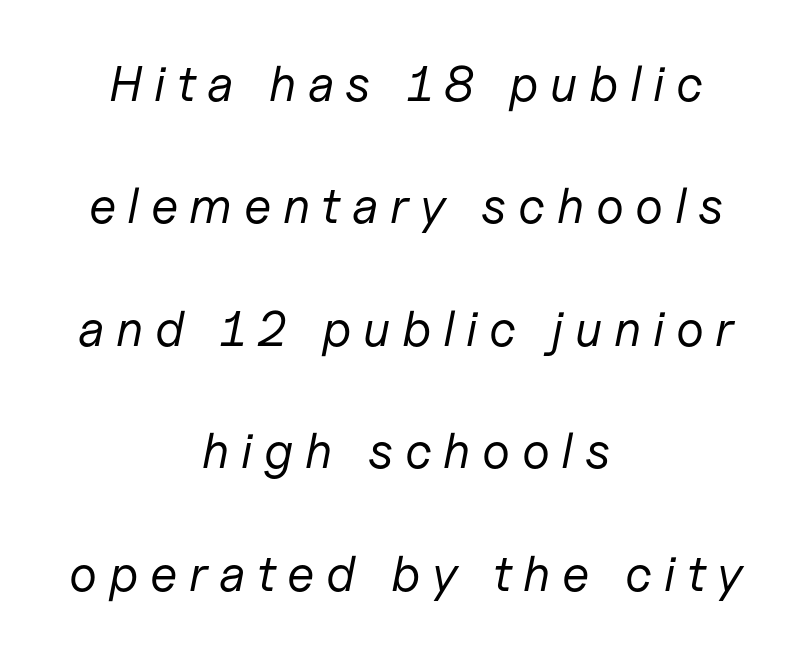
Q: Is the text bold? A: No.
Q: Is the text italic (slanted)? A: Yes, it leans right by about 11 degrees.
Q: Is the text underlined? A: No.
Q: How is the paragraph aligned? A: Centered.
Q: Is the spacing between letters normal or unusually wide? A: Unusually wide.
Q: Is the spacing between lines tight, normal or loose? A: Loose.
Q: Width (condensed, normal, or wide)? A: Normal.
Q: Stroke contrast? A: Low.
Q: x-height? A: Medium.
Q: Monospaced? A: No.
